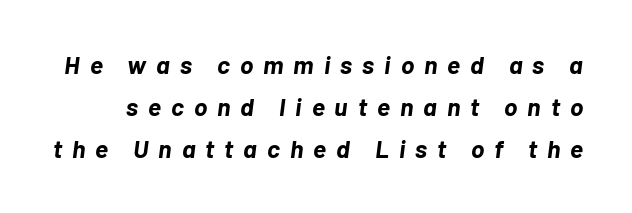
The image shows 25 px bold type, italic (leaning right); set normal line spacing (1.69x), unusually wide letter spacing (+0.4 em), not underlined.
